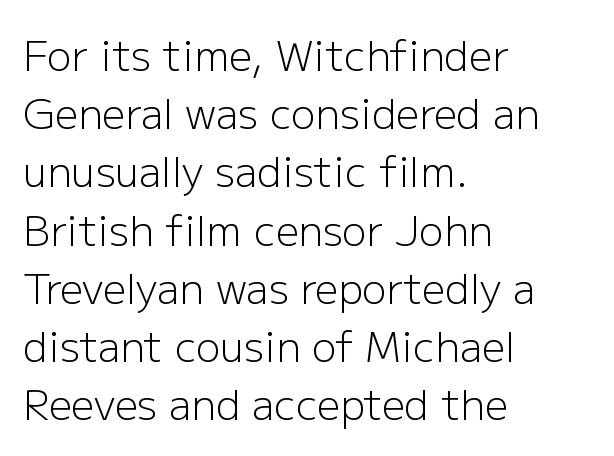
These glyphs show unthickened strokes, regular width or finer. Standard letterfit; no display-style spreading of the glyphs. Is there much room between lines? A standard amount, neither cramped nor airy. Line beginnings align vertically; line endings do not. The passage shown is not underscored anywhere.
